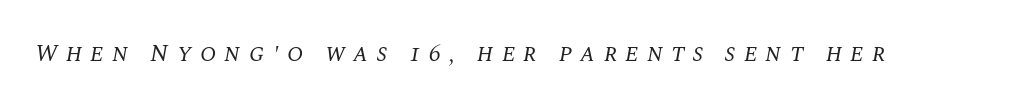
This sample uses expanded letter spacing, leaving extra air between glyphs. The font sits on the lighter half of the weight spectrum, regular included. Lines of text with bare space underneath. Style check: oblique.
